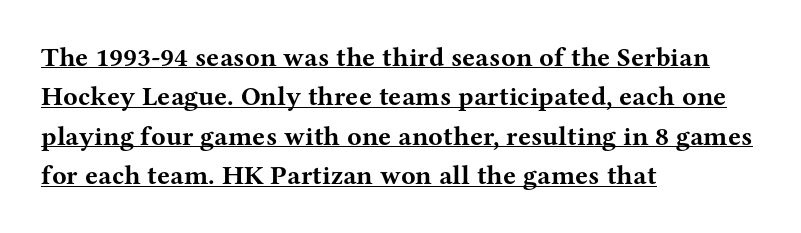
Q: Is the text bold? A: Yes.
Q: Is the text italic (slanted)? A: No, it is upright.
Q: Is the text underlined? A: Yes.
Q: How is the paragraph aligned? A: Left-aligned.
Q: Is the spacing between letters normal or unusually wide? A: Normal.
Q: Is the spacing between lines tight, normal or loose? A: Normal.
